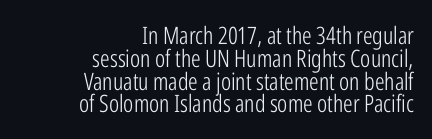
The setting favours the right margin, as signatures and pull-quotes sometimes do. Descenders are the only things crossing below the line. When letters stand straight like this, we call the style roman or upright. Inter-character spacing is left at the font's built-in metrics.
